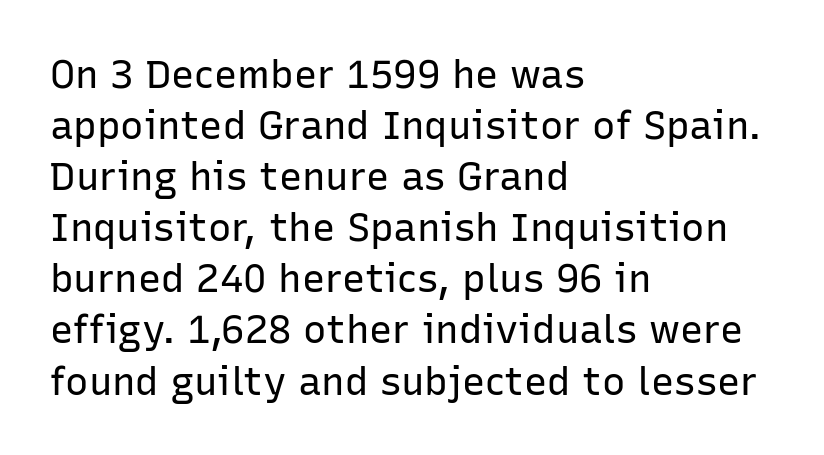
Is this a fixed-width face? No — the glyphs have proportional, varying widths. Letters rest on an invisible, unmarked baseline. The horizontal fit of the characters is conventional and even. Quick note: interline space is typical. Caption: face not bold, strokes unweighted. The rendering anchors every line to the left-hand side.
